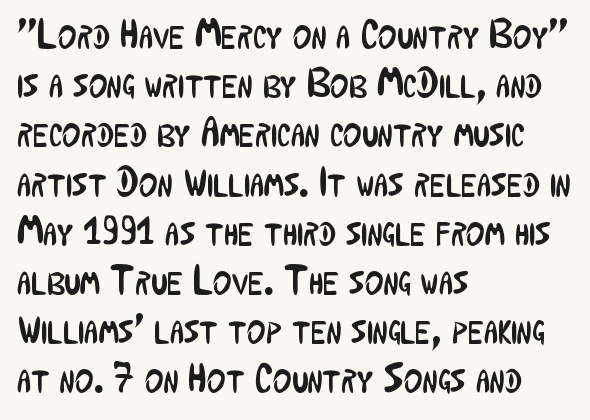
Varying glyph widths throughout — classic text-font behaviour. Underlining? Definitely not there. Quick note: not italic, upright. You could call the tracking neutral — neither tight nor loose.
